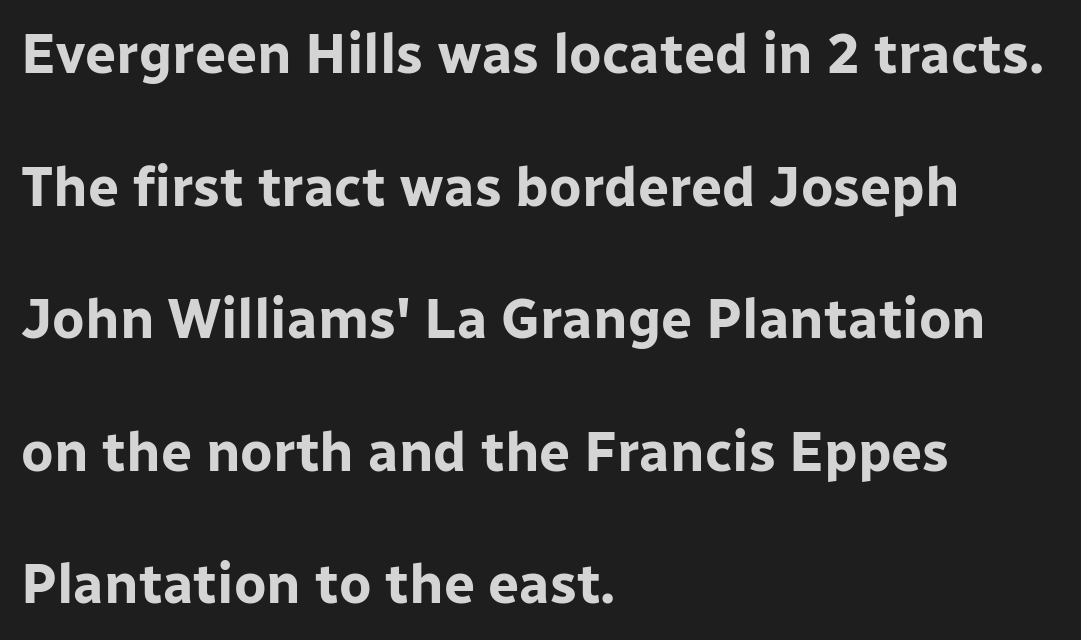
{"serif": "no", "italic": "no", "bold": "yes", "weight": "bold", "width": "normal", "stroke_contrast": "low", "x_height": "medium", "monospaced": "no", "underline": "no", "align": "left", "line_spacing": "loose", "line_spacing_ratio": 2.41, "letter_spacing": "normal", "letter_spacing_em": 0.0, "glyph_px": 55}
